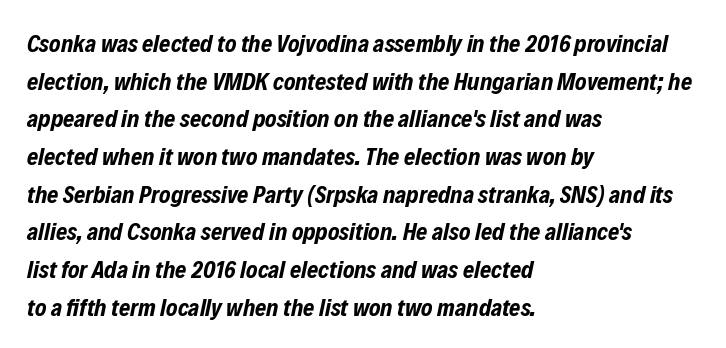
You'd pick this weight for a headline — it's a proper bold. Type without underlining. Horizontal alignment here is leftward, the default for most running prose. The face used here is rendered with its standard letterfit. The space between consecutive lines is moderate.
